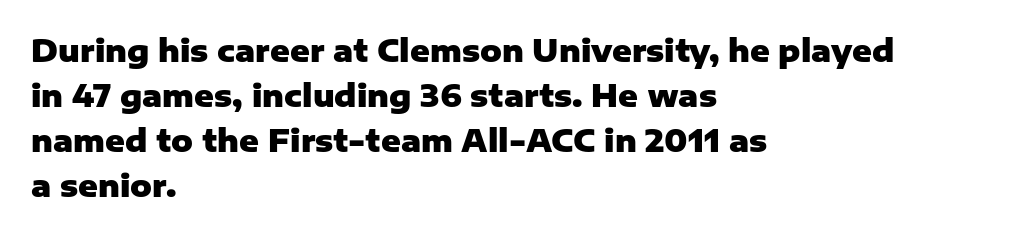
The image shows 30 px heavy sans-serif type, upright; set left-aligned, normal line spacing (1.5x), normal letter spacing, not underlined; low stroke contrast and a medium x-height.
